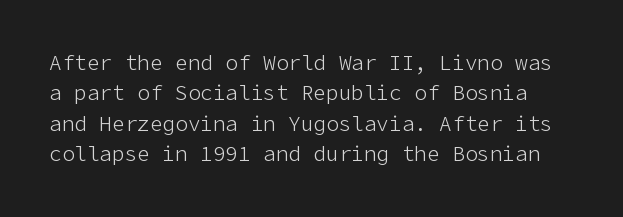
The line texture is even and compact thanks to regular tracking. Rows of type keep a routine distance in the vertical direction. The space directly below the letters is spotless. The letters stand upright; this is a roman face. The strokes carry an ordinary text weight at most.
